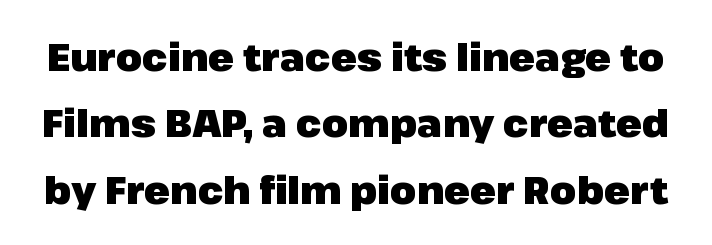
The image shows 38 px heavy sans-serif type, upright; set line spacing 1.75x, normal letter spacing, not underlined; low stroke contrast and a medium x-height.
